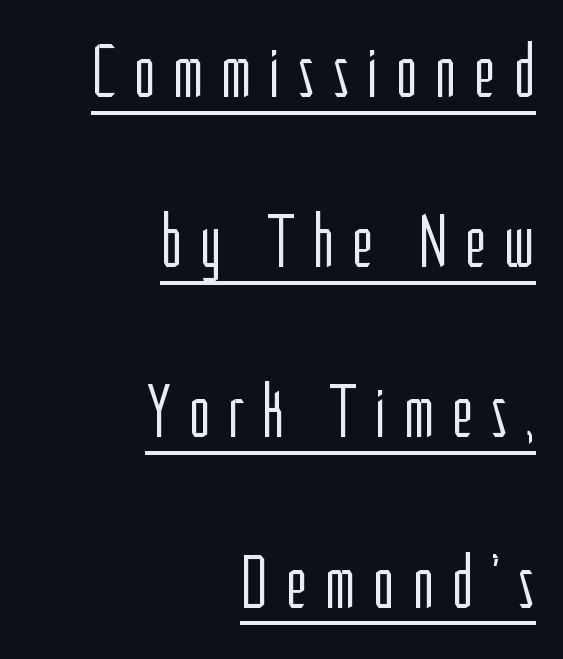
Q: Is the text bold? A: No.
Q: Is the text italic (slanted)? A: No, it is upright.
Q: Is the typeface a serif or a sans-serif typeface? A: Sans-serif.
Q: Is the text underlined? A: Yes.
Q: How is the paragraph aligned? A: Right-aligned.
Q: Is the spacing between letters normal or unusually wide? A: Unusually wide.
Q: Is the spacing between lines tight, normal or loose? A: Loose.
Q: Width (condensed, normal, or wide)? A: Condensed.
Q: Stroke contrast? A: Low.
Q: x-height? A: Medium.
Q: Monospaced? A: No.
